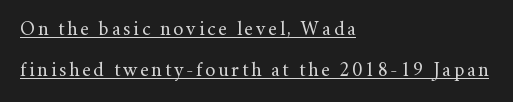
The image shows 20 px text type, upright; set left-aligned, loose line spacing (2.03x), underlined.
